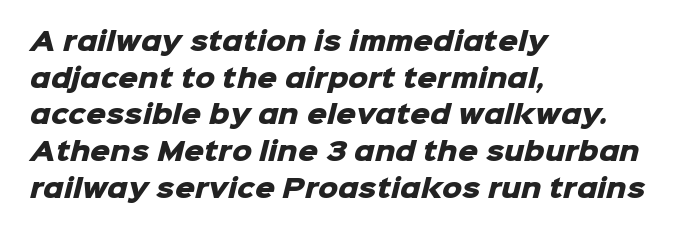
{"bold": "yes", "underline": "no", "align": "left", "line_spacing": "normal", "line_spacing_ratio": 1.47, "letter_spacing": "normal", "letter_spacing_em": 0.0, "glyph_px": 25}
